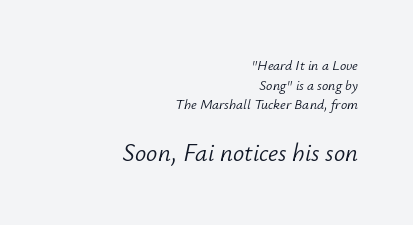
{"italic": "yes", "lean": "right", "slant_degrees": 12, "bold": "no", "underline": "no", "align": "right", "line_spacing": "normal", "line_spacing_ratio": 1.41, "letter_spacing": "normal", "letter_spacing_em": 0.0, "larger_block": "second", "size_ratio": 1.79, "glyph_px": 25}
